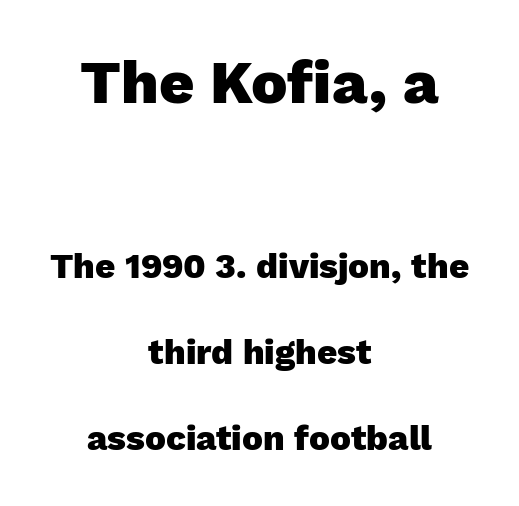
{"serif": "no", "italic": "no", "bold": "yes", "weight": "heavy", "width": "normal", "stroke_contrast": "low", "x_height": "medium", "monospaced": "no", "underline": "no", "align": "center", "line_spacing": "loose", "line_spacing_ratio": 2.46, "letter_spacing": "normal", "letter_spacing_em": 0.0, "larger_block": "first", "size_ratio": 1.74, "glyph_px": 61}
